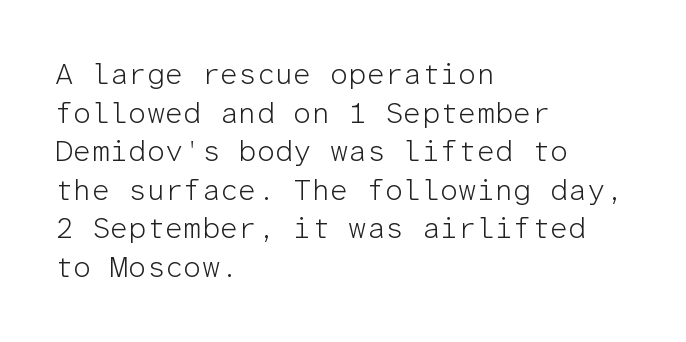
Each letter, wide or thin by design, is forced into the same width here. The rendering keeps characters at their native spacing. The rendering shows plain stroke endings on the letterforms — a sans-serif design. The letterforms sit at book weight or below. Line beginnings align vertically; line endings do not.
